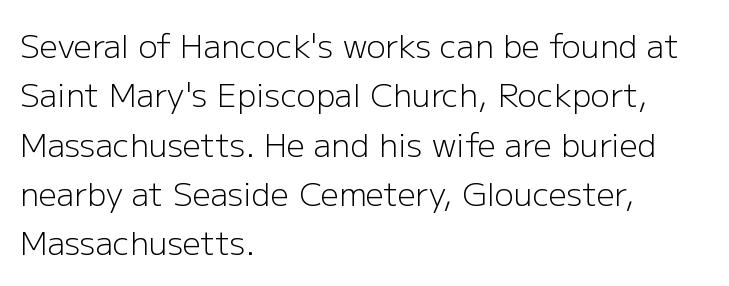
{"serif": "no", "italic": "no", "bold": "no", "weight": "light", "width": "normal", "stroke_contrast": "low", "x_height": "medium", "monospaced": "no", "underline": "no", "align": "left", "line_spacing": "normal", "line_spacing_ratio": 1.54, "letter_spacing": "normal", "letter_spacing_em": 0.0, "glyph_px": 32}
